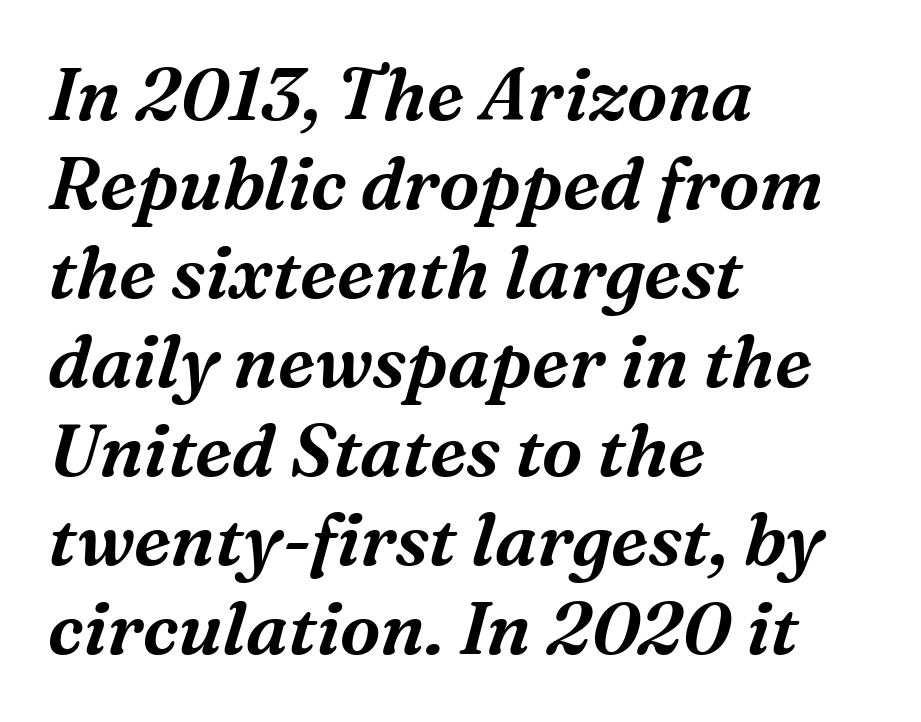
Q: Is the text italic (slanted)? A: Yes, it leans right by about 16 degrees.
Q: Is the typeface a serif or a sans-serif typeface? A: Serif.
Q: Is the text underlined? A: No.
Q: How is the paragraph aligned? A: Left-aligned.
Q: Is the spacing between letters normal or unusually wide? A: Normal.
Q: Width (condensed, normal, or wide)? A: Normal.
Q: Stroke contrast? A: Medium.
Q: x-height? A: Medium.
Q: Monospaced? A: No.
